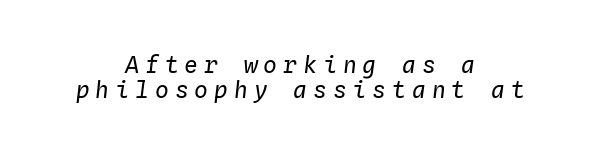
{"italic": "yes", "lean": "right", "slant_degrees": 4, "bold": "no", "underline": "no", "align": "center", "line_spacing": "tight", "line_spacing_ratio": 1.07, "letter_spacing": "wide", "letter_spacing_em": 0.26, "glyph_px": 23}
